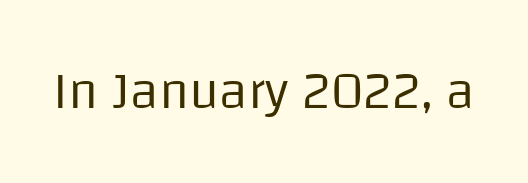
Nobody drew a line under any word here. Typographically, this falls in the sans-serif category. The characters are drawn with everyday or finer stroke widths. The face used here is rendered with its standard letterfit. Varying glyph widths throughout — classic text-font behaviour. Italic: no, the glyphs are upright roman.
